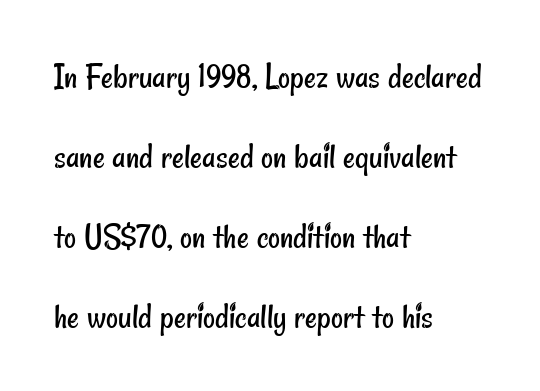
{"serif": "no", "bold": "no", "weight": "regular", "width": "condensed", "stroke_contrast": "low", "x_height": "small", "monospaced": "no", "underline": "no", "align": "left", "line_spacing": "loose", "line_spacing_ratio": 2.16, "letter_spacing": "normal", "letter_spacing_em": 0.0, "glyph_px": 37}
